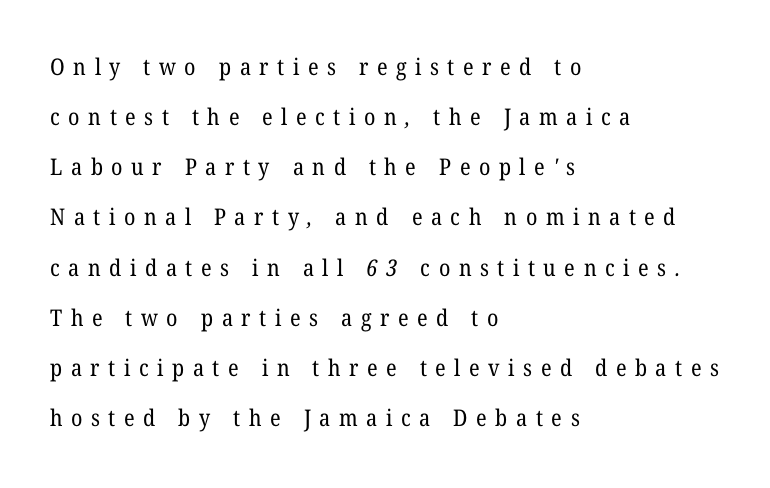
Q: Is the text bold? A: No.
Q: Is the text underlined? A: No.
Q: How is the paragraph aligned? A: Left-aligned.
Q: Is the spacing between letters normal or unusually wide? A: Unusually wide.
Q: Is the spacing between lines tight, normal or loose? A: Loose.
